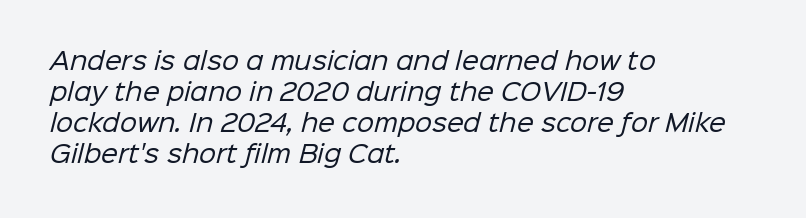
{"bold": "no", "underline": "no", "align": "left", "line_spacing": "normal", "line_spacing_ratio": 1.29, "letter_spacing": "normal", "letter_spacing_em": 0.0, "glyph_px": 24}
